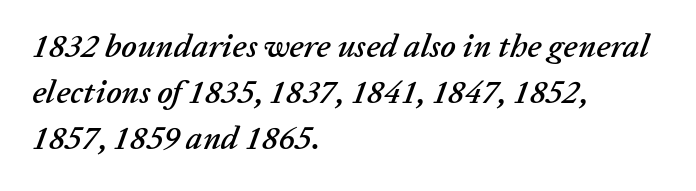
{"italic": "yes", "lean": "right", "slant_degrees": 20, "width": "normal", "stroke_contrast": "low", "x_height": "medium", "monospaced": "no", "underline": "no", "align": "left", "line_spacing": "normal", "line_spacing_ratio": 1.4, "letter_spacing": "normal", "letter_spacing_em": 0.0, "glyph_px": 33}
